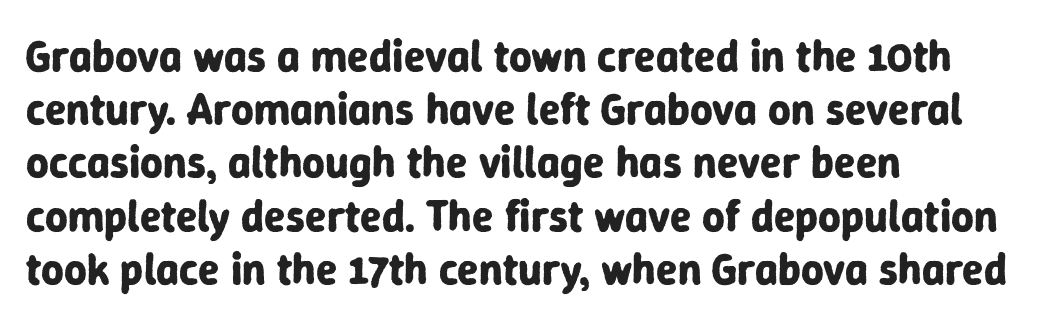
Line starts are locked; line ends wander. Note the varied advance widths — an 'i' is clearly narrower than an 'm'. Tracking value appears to be zero — textbook default spacing. Bold? Absolutely — the strokes are thick and heavy. Does the lettering tilt? It doesn't — this is upright. The characters display no serif detailing; their extremities are plain.
